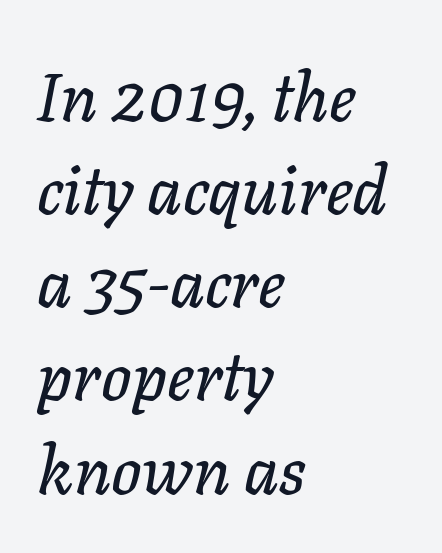
Lines of text with bare space underneath. Nothing unusual about the tracking: characters are spaced as the font intends. Think of a printed novel: that variable character pitch is what you see here. Alignment: flush left. The rendering applies a slant to the glyphs. These lines sit exactly where default settings would place them.
